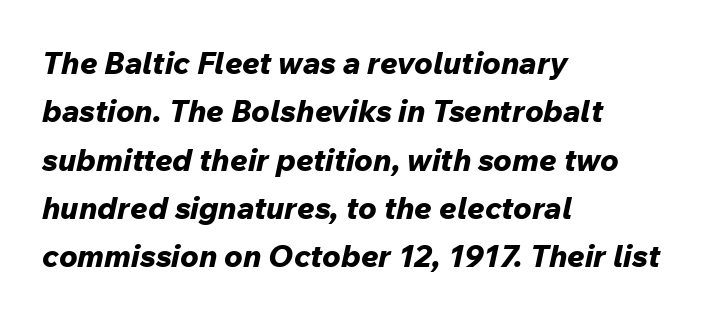
Underlining? Definitely not there. The face used here is proportionally spaced, like ordinary book or web type. No extra tracking has been applied to these lines. Notice how thick the strokes are: this is what a full bold looks like.
